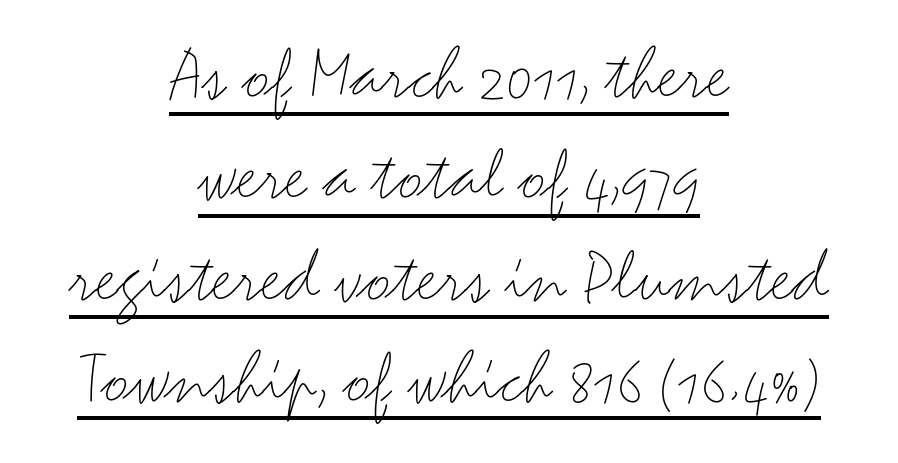
Q: Is the text bold? A: No.
Q: Is the text italic (slanted)? A: Yes.
Q: Is the typeface a serif or a sans-serif typeface? A: Sans-serif.
Q: Is the text underlined? A: Yes.
Q: How is the paragraph aligned? A: Centered.
Q: Is the spacing between letters normal or unusually wide? A: Normal.
Q: Is the spacing between lines tight, normal or loose? A: Normal.
Q: Width (condensed, normal, or wide)? A: Wide.
Q: Stroke contrast? A: Medium.
Q: x-height? A: Small.
Q: Monospaced? A: No.
